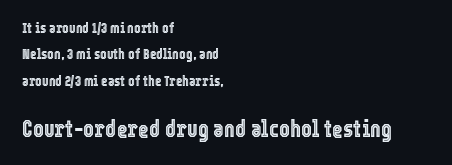
Q: Is the text italic (slanted)? A: No, it is upright.
Q: Is the text underlined? A: No.
Q: How is the paragraph aligned? A: Left-aligned.
Q: Is the spacing between letters normal or unusually wide? A: Normal.
Q: Which block of text is set in a larger size, the first (top) or the second (bottom)? A: The second (bottom) one.
